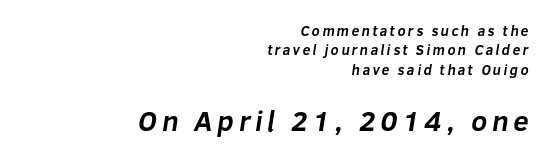
Q: Is the text bold? A: Yes.
Q: Is the typeface a serif or a sans-serif typeface? A: Sans-serif.
Q: Is the text underlined? A: No.
Q: How is the paragraph aligned? A: Right-aligned.
Q: Is the spacing between lines tight, normal or loose? A: Normal.
Q: Which block of text is set in a larger size, the first (top) or the second (bottom)? A: The second (bottom) one.
Q: Width (condensed, normal, or wide)? A: Normal.
Q: Stroke contrast? A: Low.
Q: x-height? A: Medium.
Q: Monospaced? A: No.
